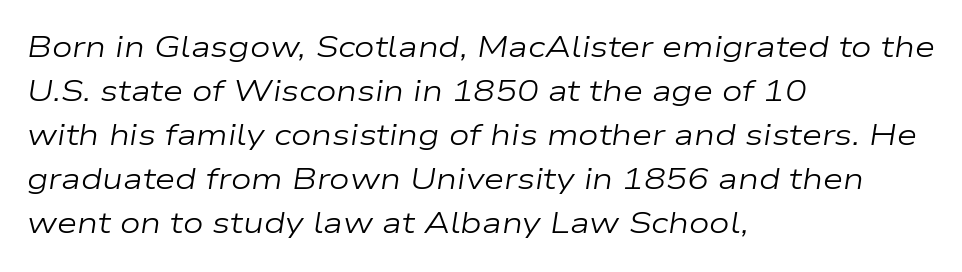
Q: Is the text bold? A: No.
Q: Is the text italic (slanted)? A: Yes, it leans right by about 9 degrees.
Q: Is the text underlined? A: No.
Q: How is the paragraph aligned? A: Left-aligned.
Q: Is the spacing between letters normal or unusually wide? A: Normal.
Q: Is the spacing between lines tight, normal or loose? A: Normal.
Q: Width (condensed, normal, or wide)? A: Wide.
Q: Stroke contrast? A: Low.
Q: x-height? A: Medium.
Q: Monospaced? A: No.
